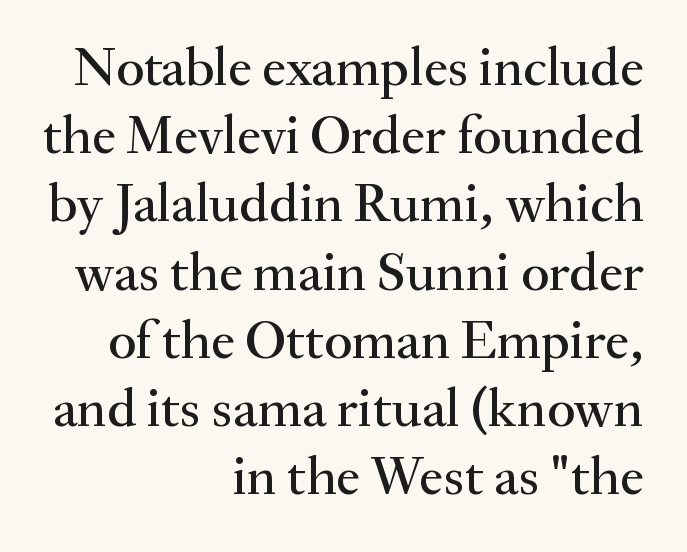
If you drew a ruler down the right edge, every line would touch it. Typographically, this falls in the serif category. The lettering stays uniformly vertical, giving the passage a roman look. The area under the type is left untouched. Tracking value appears to be zero — textbook default spacing.
